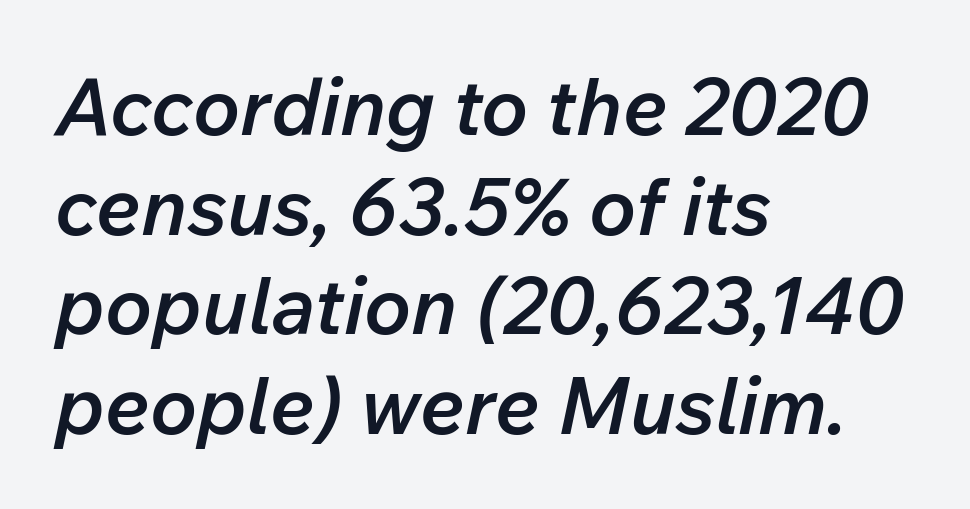
{"italic": "yes", "lean": "right", "slant_degrees": 12, "bold": "semi", "weight": "semibold", "width": "normal", "stroke_contrast": "low", "x_height": "medium", "monospaced": "no", "underline": "no", "align": "left", "line_spacing": "normal", "line_spacing_ratio": 1.26, "letter_spacing": "normal", "letter_spacing_em": 0.0, "glyph_px": 79}
